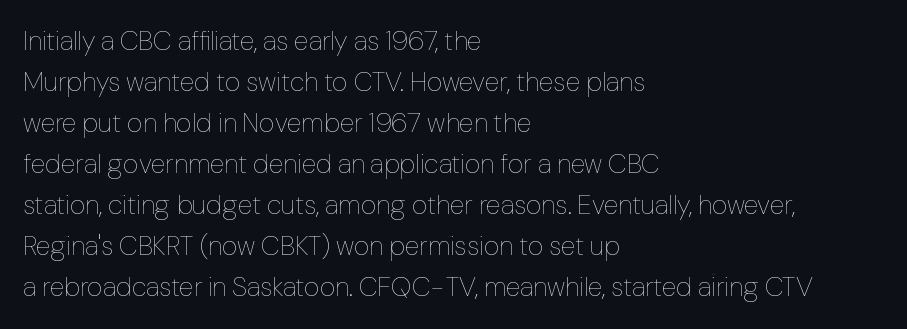
The image shows 27 px text type, upright; set left-aligned, normal line spacing (1.52x), normal letter spacing, not underlined.
